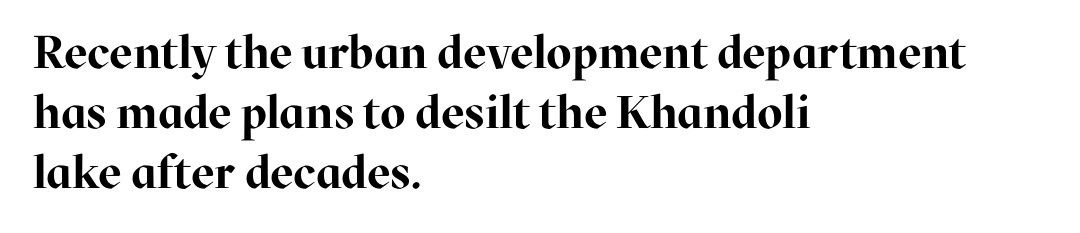
Weight check: bold — yes, fully. One-word summary of the alignment: left. You could call the tracking neutral — neither tight nor loose. These lines are composed in type with serifs.
